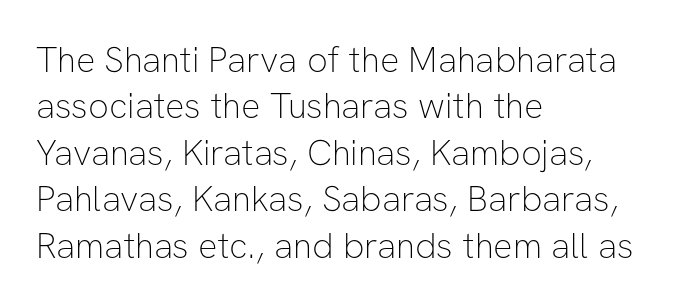
The image shows 36 px thin sans-serif type, upright; set left-aligned, normal line spacing (1.29x), normal letter spacing, not underlined; low stroke contrast and a medium x-height.
